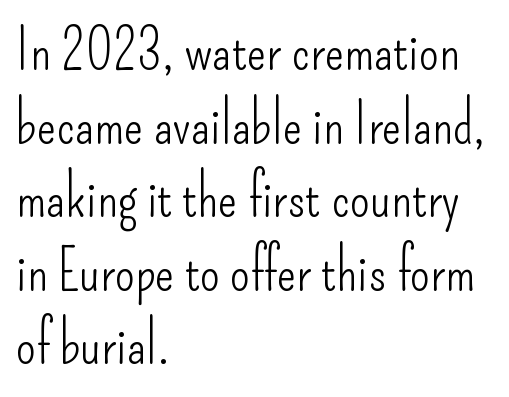
{"serif": "no", "italic": "no", "bold": "no", "weight": "light", "width": "condensed", "stroke_contrast": "low", "x_height": "small", "monospaced": "no", "underline": "no", "align": "left", "line_spacing": "normal", "line_spacing_ratio": 1.29, "letter_spacing": "normal", "letter_spacing_em": 0.0, "glyph_px": 57}
